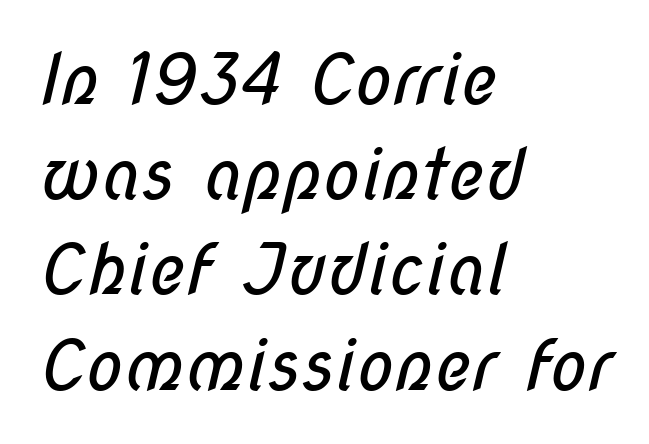
The image shows 70 px regular-weight, condensed sans-serif type; set left-aligned, normal line spacing (1.36x), normal letter spacing, not underlined; low stroke contrast and a medium x-height.
